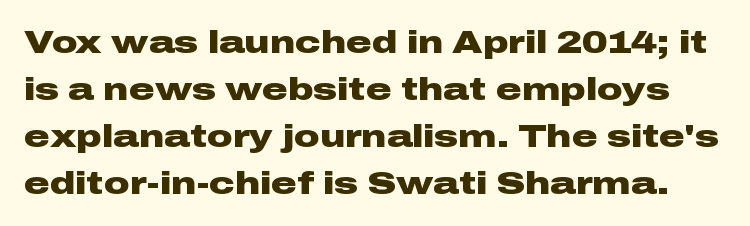
The image shows 32 px heavy, wide sans-serif type, upright; set normal line spacing (1.47x), normal letter spacing, not underlined; low stroke contrast and a medium x-height.
